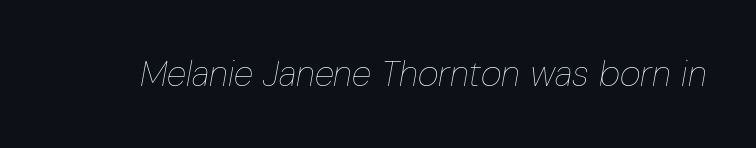
The image shows 36 px thin, condensed type, italic (leaning right); set normal letter spacing, not underlined; low stroke contrast and a medium x-height.
